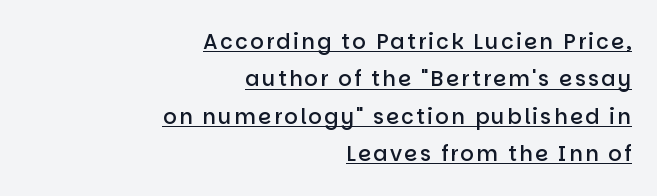
Q: Is the text bold? A: Semi-bold.
Q: Is the text italic (slanted)? A: No, it is upright.
Q: Is the text underlined? A: Yes.
Q: How is the paragraph aligned? A: Right-aligned.
